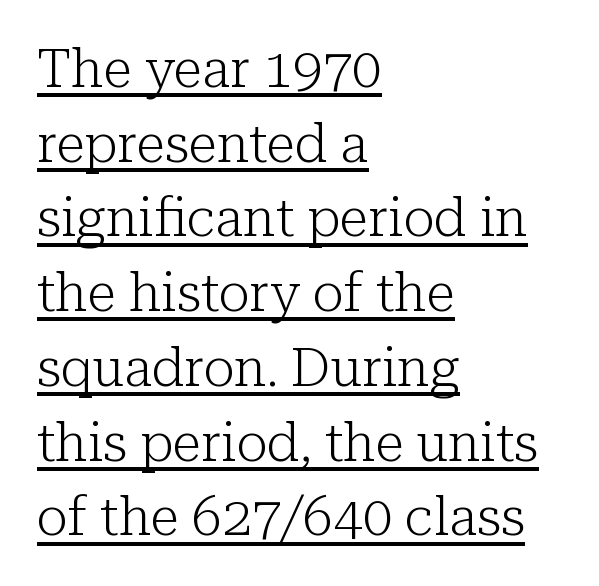
Q: Is the text bold? A: No.
Q: Is the text italic (slanted)? A: No, it is upright.
Q: Is the typeface a serif or a sans-serif typeface? A: Serif.
Q: Is the text underlined? A: Yes.
Q: How is the paragraph aligned? A: Left-aligned.
Q: Is the spacing between letters normal or unusually wide? A: Normal.
Q: Is the spacing between lines tight, normal or loose? A: Normal.
Q: Width (condensed, normal, or wide)? A: Normal.
Q: Stroke contrast? A: Low.
Q: x-height? A: Medium.
Q: Monospaced? A: No.
